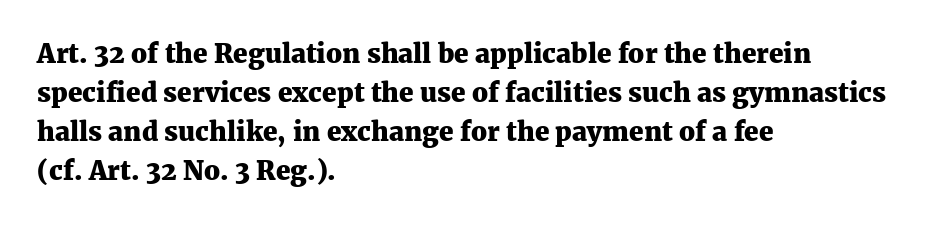
Successive baselines arrive at the customary interval. Nope, not italic — everything's standing straight. Stroke thickness is high; the sample reads as a true bold. Line starts are locked; line ends wander. Clear beneath every line of the passage. The line texture is even and compact thanks to regular tracking.
